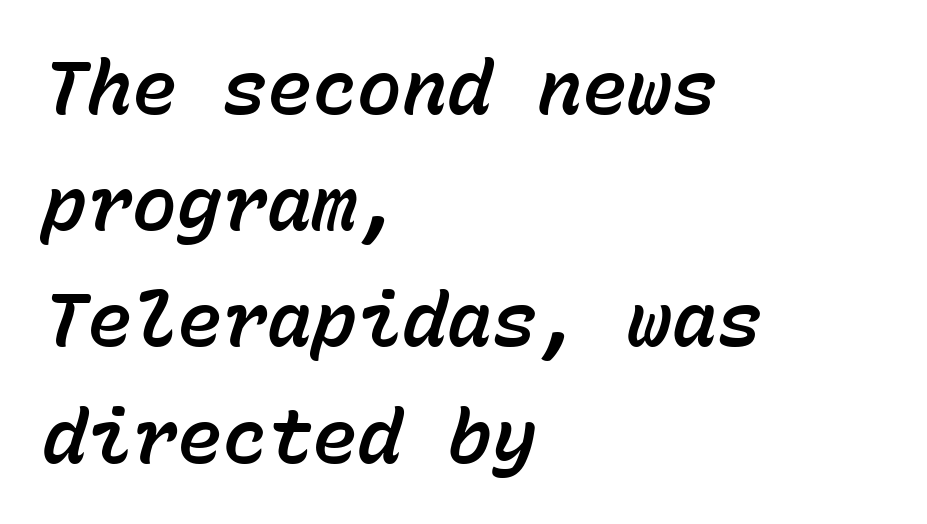
{"italic": "yes", "lean": "right", "slant_degrees": 15, "width": "normal", "stroke_contrast": "low", "x_height": "medium", "monospaced": "yes", "underline": "no", "align": "left", "line_spacing": "normal", "line_spacing_ratio": 1.55, "letter_spacing": "normal", "letter_spacing_em": 0.0, "glyph_px": 75}
